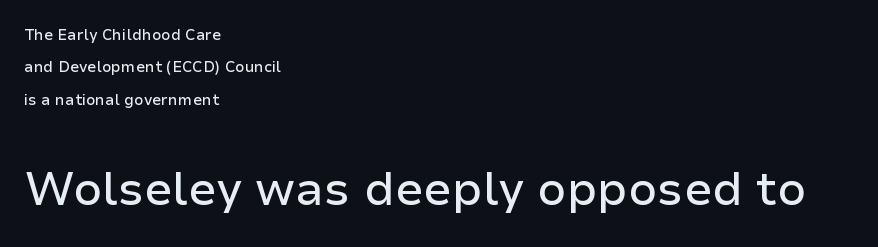
{"serif": "no", "italic": "no", "width": "normal", "stroke_contrast": "low", "x_height": "medium", "monospaced": "no", "underline": "no", "align": "left", "line_spacing": "loose", "line_spacing_ratio": 2.16, "letter_spacing": "normal", "letter_spacing_em": 0.0, "larger_block": "second", "size_ratio": 3.07, "glyph_px": 46}
